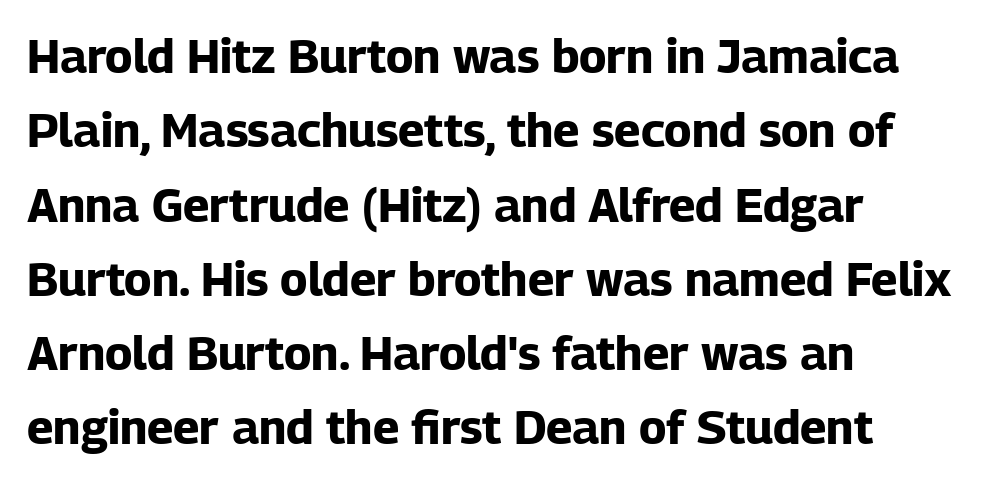
Letter spacing: default. This rendering features lettering with no underline. The lettering holds an erect, upright posture throughout. The designer left line spacing at the default.
